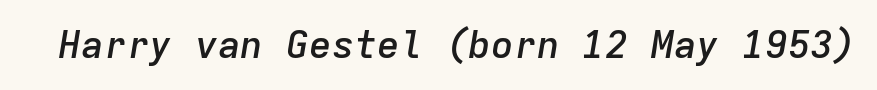
The image shows 38 px semibold type, italic (leaning right), monospaced; set normal letter spacing, not underlined; low stroke contrast and a medium x-height.
